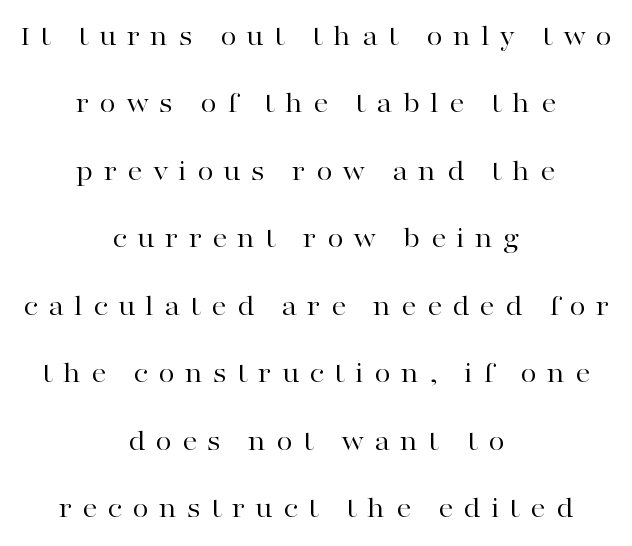
{"serif": "yes", "italic": "no", "bold": "no", "weight": "regular", "width": "wide", "stroke_contrast": "high", "x_height": "medium", "monospaced": "no", "underline": "no", "align": "center", "line_spacing": "loose", "line_spacing_ratio": 2.25, "letter_spacing": "wide", "letter_spacing_em": 0.33, "glyph_px": 30}
